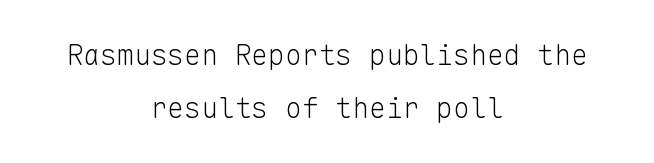
{"serif": "no", "italic": "no", "bold": "no", "weight": "light", "width": "normal", "stroke_contrast": "low", "x_height": "medium", "monospaced": "yes", "underline": "no", "align": "center", "line_spacing_ratio": 1.88, "letter_spacing": "normal", "letter_spacing_em": 0.0, "glyph_px": 28}
